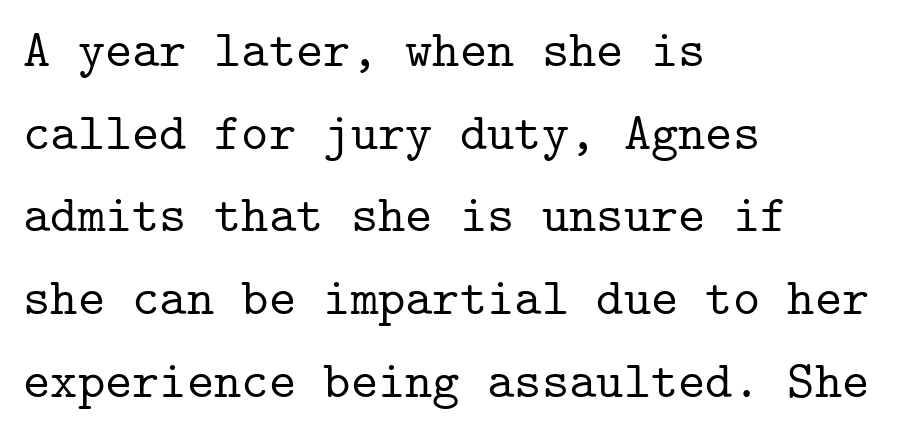
The image shows 52 px serif type, upright, monospaced; set left-aligned, normal line spacing (1.59x), normal letter spacing, not underlined; low stroke contrast and a medium x-height.
